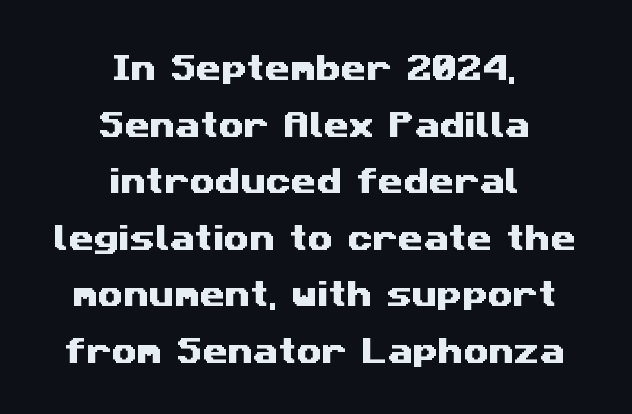
Layout note: lines centered. Each row of text sits above clean, open space. Baseline-to-baseline distance is far greater than the letter height. Note the varied advance widths — an 'i' is clearly narrower than an 'm'. No feet cap the strokes, marking this as sans-serif type.
